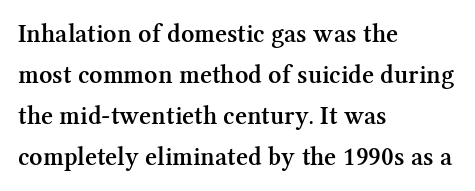
{"italic": "no", "bold": "semi", "underline": "no", "align": "left", "line_spacing": "normal", "line_spacing_ratio": 1.58, "letter_spacing": "normal", "letter_spacing_em": 0.0, "glyph_px": 26}
